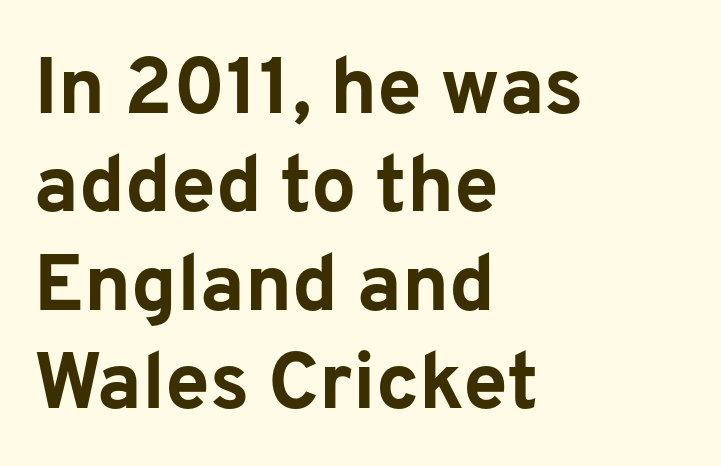
In terms of letterspacing, this is plain default setting. Every row of glyphs begins at an identical x-position on the left. Tall strokes in this sample are plumb rather than angled. Are there feet on the stems? There aren't — it's a sans. Think of a printed novel: that variable character pitch is what you see here. Honestly, there is no underline to notice here at all.
